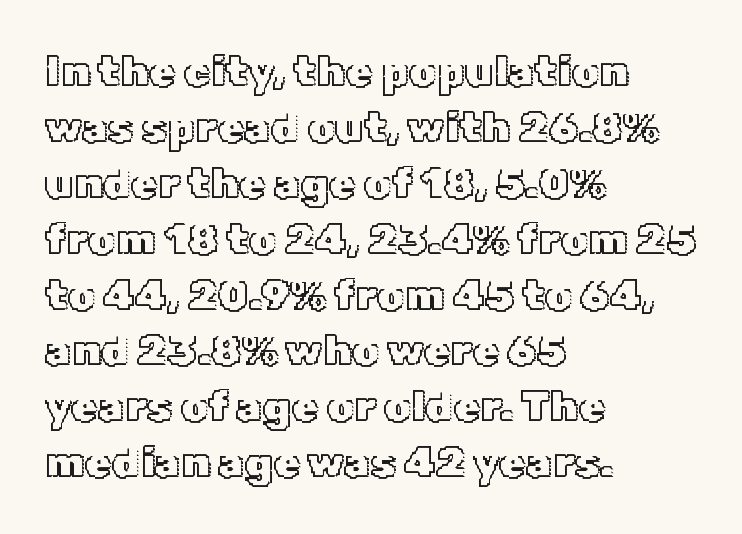
{"italic": "no", "width": "normal", "x_height": "medium", "monospaced": "no", "underline": "no", "align": "left", "line_spacing": "normal", "line_spacing_ratio": 1.3, "letter_spacing": "normal", "letter_spacing_em": 0.0, "glyph_px": 43}
